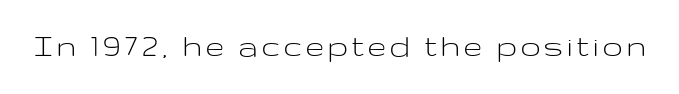
Is there any slant? The stems are plumb. Heft: none added — not bold. The font family rendered here belongs to the sans-serif group. Honestly, there is no underline to notice here at all. Do the characters align in a grid? No, the font is proportional.
